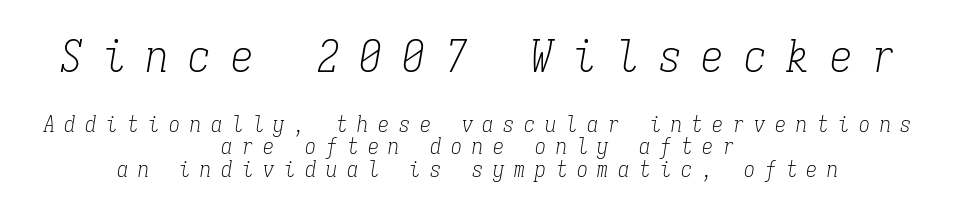
The image shows 45 px light, condensed serif type, italic (leaning right), monospaced; set centered, tight line spacing (1.02x), unusually wide letter spacing (+0.45 em), not underlined; the first (top) block is 2.05x larger; low stroke contrast and a medium x-height.
